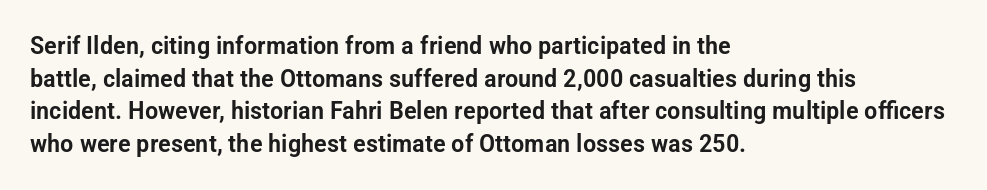
The image shows 25 px text type, upright; set left-aligned, normal line spacing (1.31x), normal letter spacing, not underlined.
